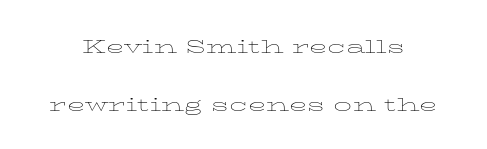
Q: Is the text bold? A: No.
Q: Is the text italic (slanted)? A: No, it is upright.
Q: Is the text underlined? A: No.
Q: Is the spacing between letters normal or unusually wide? A: Normal.
Q: Is the spacing between lines tight, normal or loose? A: Loose.
